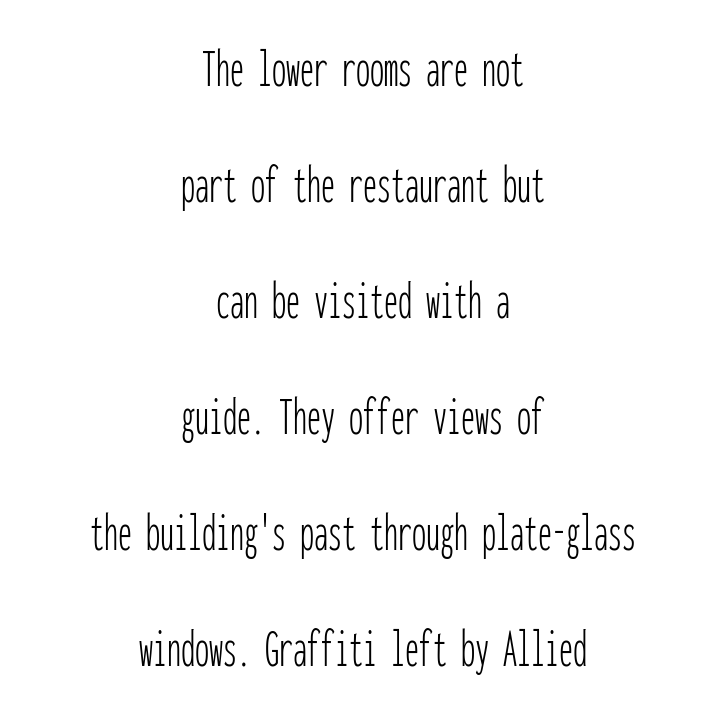
The image shows 56 px thin, condensed sans-serif type, upright, monospaced; set centered, loose line spacing (2.07x), normal letter spacing, not underlined; low stroke contrast and a medium x-height.
